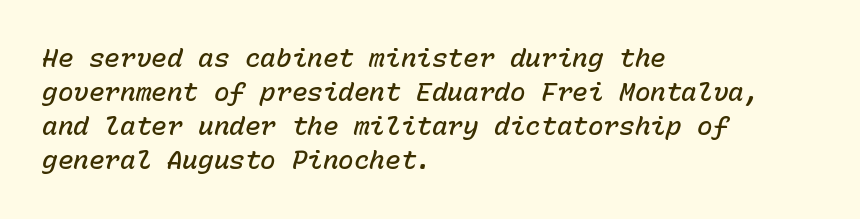
Q: Is the text bold? A: Semi-bold.
Q: Is the text italic (slanted)? A: Yes, it leans right by about 15 degrees.
Q: Is the text underlined? A: No.
Q: How is the paragraph aligned? A: Left-aligned.
Q: Is the spacing between letters normal or unusually wide? A: Normal.
Q: Is the spacing between lines tight, normal or loose? A: Normal.
